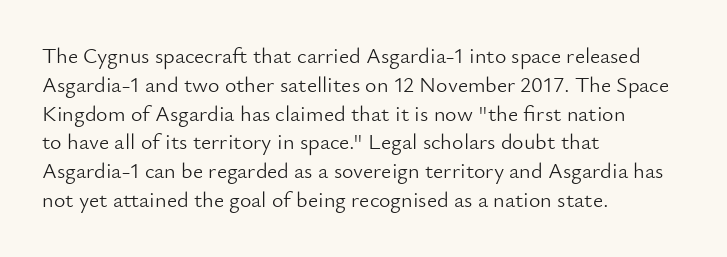
The image shows 22 px text type, upright; set left-aligned, normal line spacing (1.31x), normal letter spacing, not underlined.
